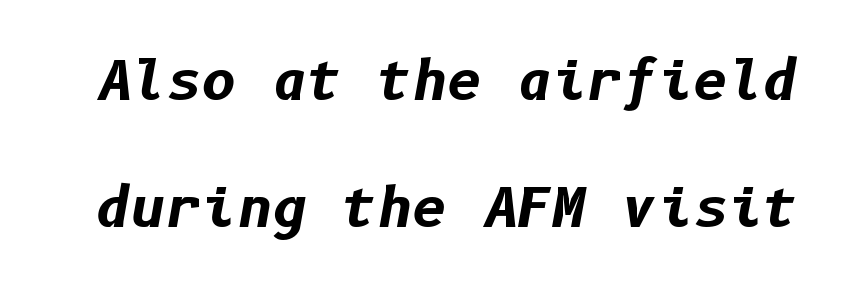
The image shows 54 px bold type, italic (leaning right); set loose line spacing (2.35x), normal letter spacing, not underlined; low stroke contrast and a medium x-height.
